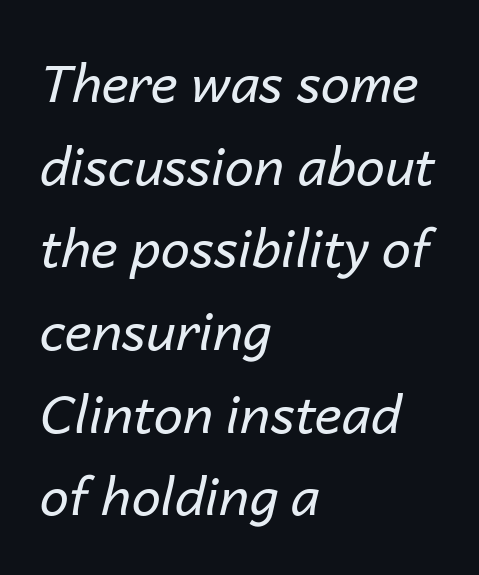
{"italic": "yes", "lean": "right", "slant_degrees": 14, "bold": "no", "weight": "regular", "width": "normal", "stroke_contrast": "low", "x_height": "medium", "monospaced": "no", "underline": "no", "align": "left", "line_spacing": "normal", "line_spacing_ratio": 1.59, "letter_spacing": "normal", "letter_spacing_em": 0.0, "glyph_px": 52}
